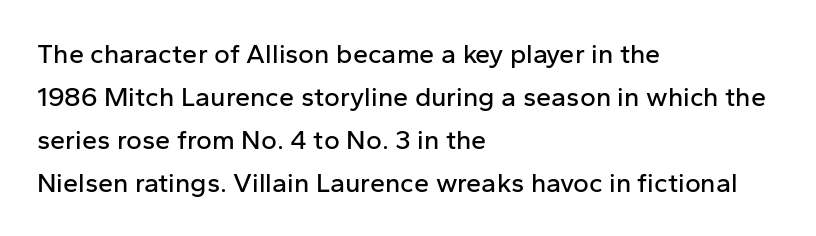
The image shows 27 px text type, upright; set left-aligned, normal line spacing (1.59x), normal letter spacing, not underlined.
